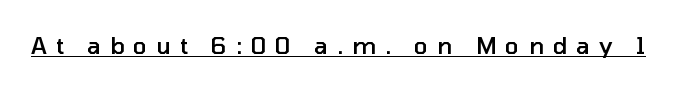
The image shows 23 px text type, upright; set unusually wide letter spacing (+0.39 em), underlined.
